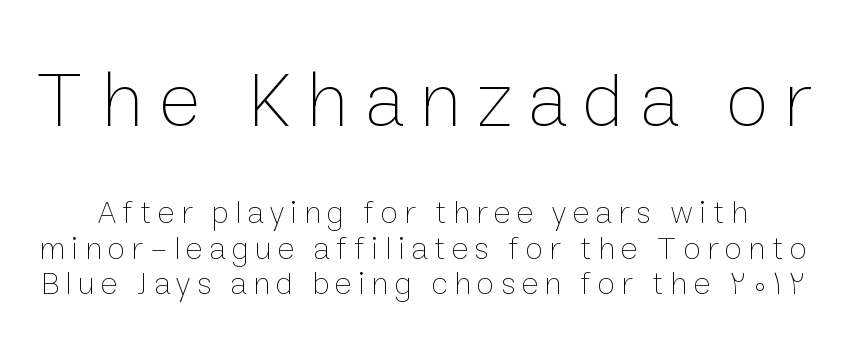
The image shows 79 px thin type, upright; set tight line spacing (1.12x), unusually wide letter spacing (+0.2 em), not underlined; the first (top) block is 2.47x larger; low stroke contrast and a medium x-height.
